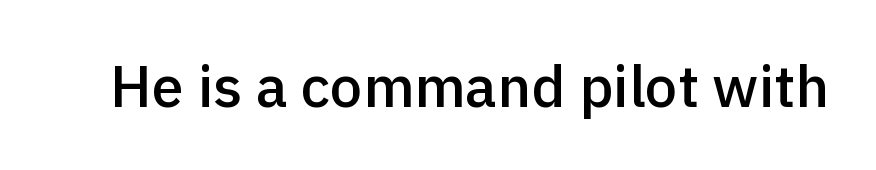
Q: Is the text bold? A: Semi-bold.
Q: Is the text italic (slanted)? A: No, it is upright.
Q: Is the typeface a serif or a sans-serif typeface? A: Sans-serif.
Q: Is the text underlined? A: No.
Q: Is the spacing between letters normal or unusually wide? A: Normal.
Q: Width (condensed, normal, or wide)? A: Normal.
Q: x-height? A: Medium.
Q: Monospaced? A: No.
